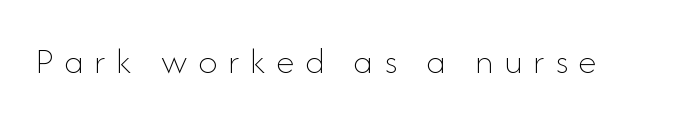
The image shows 38 px thin type, upright; set unusually wide letter spacing (+0.28 em), not underlined; low stroke contrast and a small x-height.
